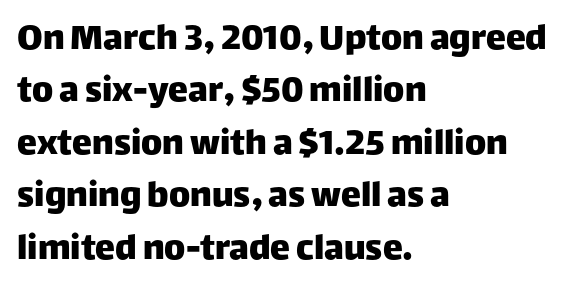
The image shows 40 px sans-serif type, upright; set left-aligned, normal line spacing (1.31x), normal letter spacing, not underlined; low stroke contrast and a large x-height.
